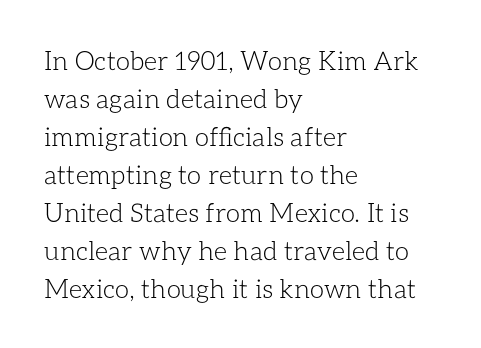
Q: Is the text bold? A: No.
Q: Is the text italic (slanted)? A: No, it is upright.
Q: Is the text underlined? A: No.
Q: How is the paragraph aligned? A: Left-aligned.
Q: Is the spacing between letters normal or unusually wide? A: Normal.
Q: Is the spacing between lines tight, normal or loose? A: Normal.
